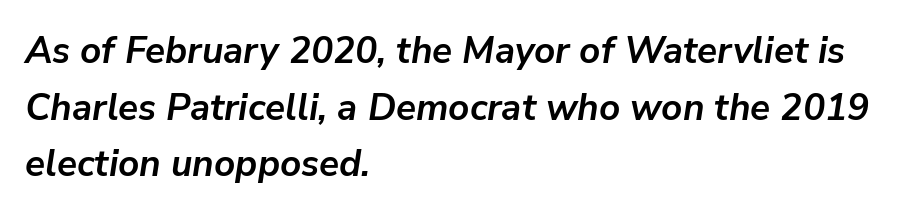
{"italic": "yes", "lean": "right", "slant_degrees": 9, "bold": "yes", "weight": "semibold", "width": "normal", "stroke_contrast": "low", "x_height": "medium", "monospaced": "no", "underline": "no", "align": "left", "line_spacing": "normal", "line_spacing_ratio": 1.53, "letter_spacing": "normal", "letter_spacing_em": 0.0, "glyph_px": 37}
